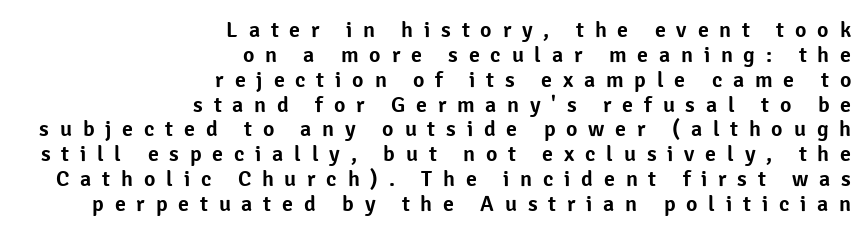
The image shows 22 px text type, upright; set right-aligned, tight line spacing (1.13x), unusually wide letter spacing (+0.49 em), not underlined.
